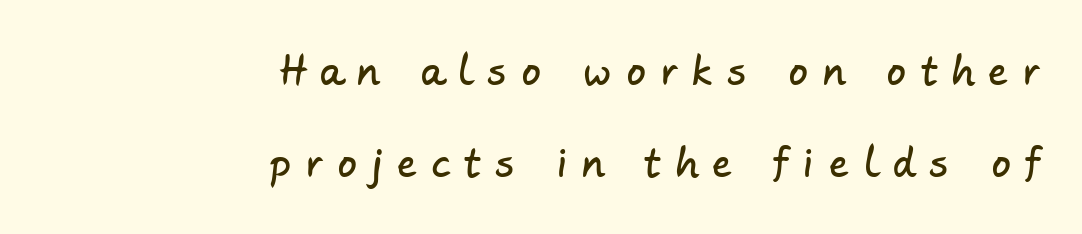
The image shows 38 px sans-serif type; set right-aligned, loose line spacing (2.41x), unusually wide letter spacing (+0.4 em), not underlined; low stroke contrast and a small x-height.
